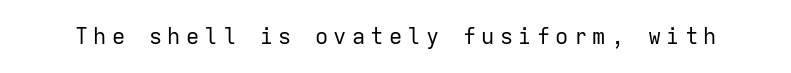
No heavy texture on the line: the type isn't bold. This sample uses expanded letter spacing, leaving extra air between glyphs. Just letters on the line, the space beneath them empty. The font's upright variant was chosen for this text.
